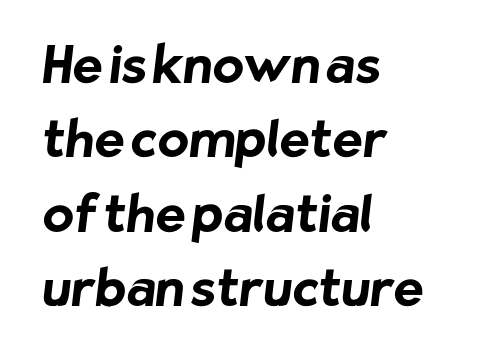
Q: Is the text bold? A: Yes.
Q: Is the typeface a serif or a sans-serif typeface? A: Sans-serif.
Q: Is the text underlined? A: No.
Q: How is the paragraph aligned? A: Left-aligned.
Q: Is the spacing between letters normal or unusually wide? A: Normal.
Q: Is the spacing between lines tight, normal or loose? A: Normal.
Q: Width (condensed, normal, or wide)? A: Normal.
Q: Stroke contrast? A: Low.
Q: x-height? A: Medium.
Q: Monospaced? A: No.
